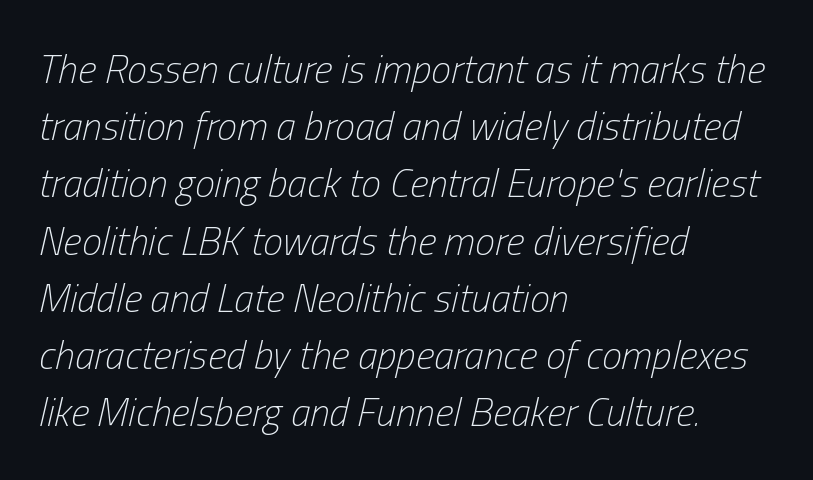
The image shows 40 px light, condensed type, italic (leaning right); set left-aligned, normal line spacing (1.43x), normal letter spacing, not underlined; low stroke contrast and a medium x-height.
